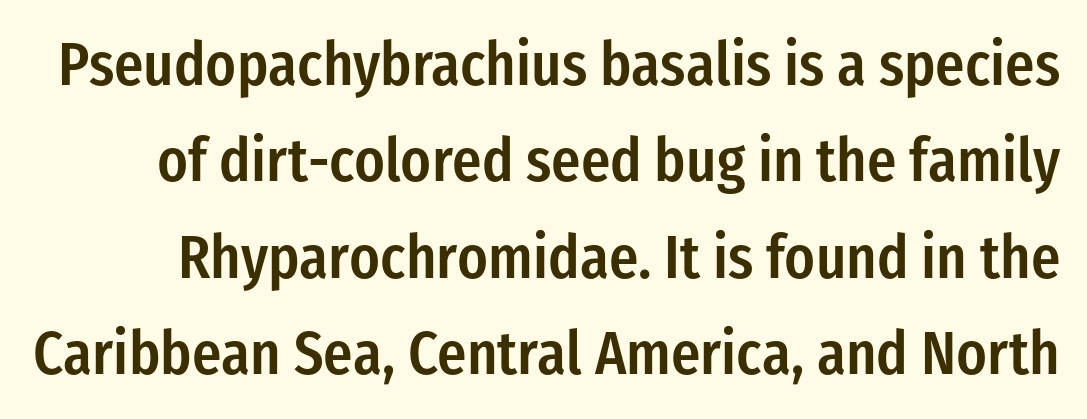
{"serif": "no", "italic": "no", "bold": "semi", "weight": "semibold", "width": "condensed", "stroke_contrast": "low", "x_height": "medium", "monospaced": "no", "underline": "no", "line_spacing": "normal", "line_spacing_ratio": 1.58, "letter_spacing": "normal", "letter_spacing_em": 0.0, "glyph_px": 61}
